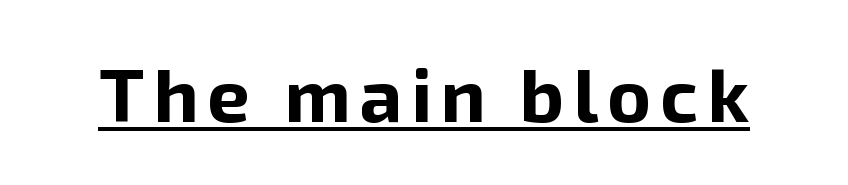
Is the type bold? Yes — the strokes are clearly thick and heavy. The rendering uses natural spacing where letterforms have individual widths. The characters display no serif detailing; their extremities are plain. These lines were composed using upright roman letters. The specimen includes a rule beneath the text block's lines.
